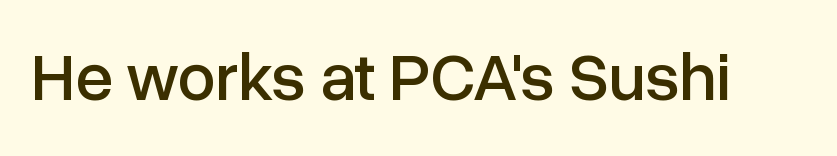
{"serif": "no", "italic": "no", "width": "normal", "stroke_contrast": "low", "x_height": "medium", "monospaced": "no", "underline": "no", "letter_spacing": "normal", "letter_spacing_em": 0.0, "glyph_px": 68}
